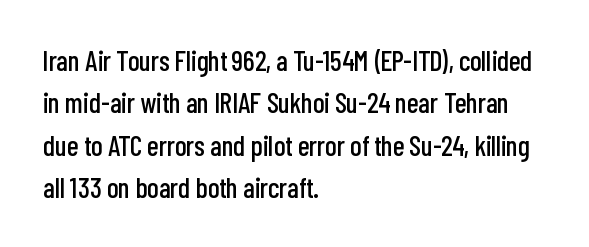
{"serif": "no", "italic": "no", "width": "condensed", "stroke_contrast": "low", "x_height": "medium", "monospaced": "no", "underline": "no", "align": "left", "line_spacing": "normal", "line_spacing_ratio": 1.51, "letter_spacing": "normal", "letter_spacing_em": 0.0, "glyph_px": 28}
